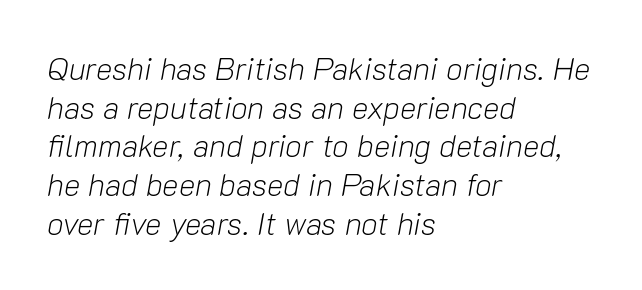
The image shows 31 px light type, italic (leaning right); set left-aligned, normal line spacing (1.25x), normal letter spacing, not underlined; low stroke contrast and a medium x-height.
